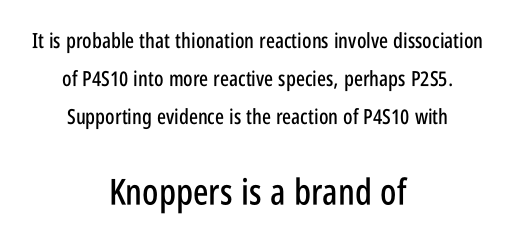
Teacher's note: observe the equal gaps on both sides — that is centered alignment. Block two is the big one; block one sits smaller above it. Beneath every word, the page is bare. The letters sit at their default tracking, neither squeezed nor spread. The letters stand upright; this is a roman face. The passage shown is typeset with a sans-serif family.
